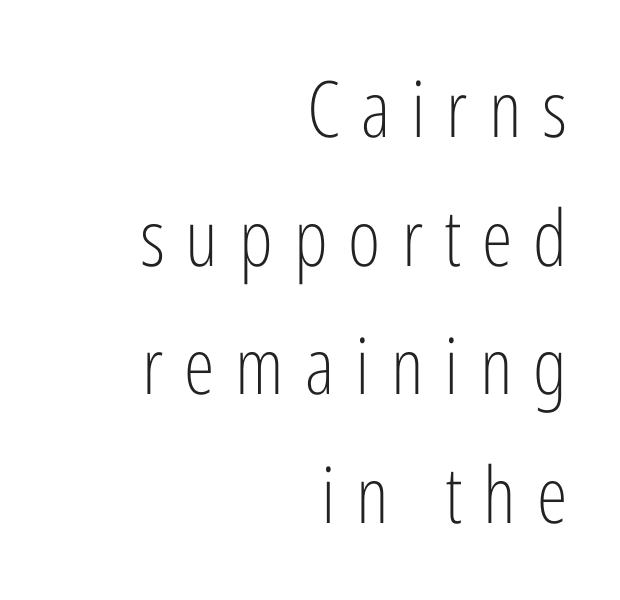
Each row of text sits above clean, open space. Character widths vary here, with narrow letters taking less room than wide ones. Stems here are at most as thick as an everyday book face. Line endings align vertically; line beginnings do not.
